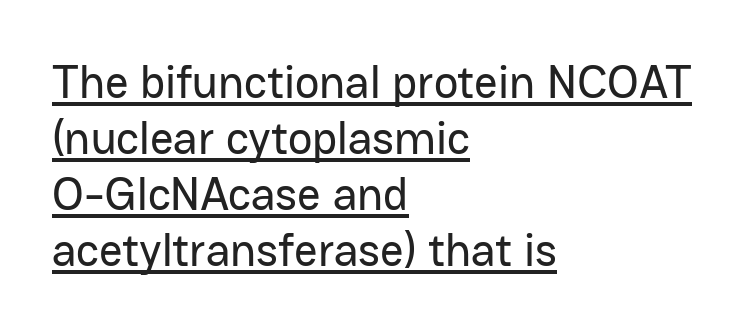
Varying glyph widths throughout — classic text-font behaviour. The glyphs are accompanied by a horizontal stroke just below them. This is sans-serif lettering, the kind often seen on screens and signage. This rendering uses left alignment, leaving the right contour irregular. When letters stand straight like this, we call the style roman or upright.
